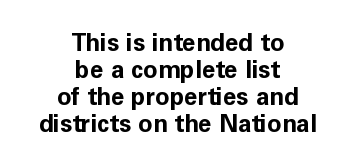
The image shows 24 px bold type, upright; set centered, tight line spacing (1.12x), normal letter spacing, not underlined.
